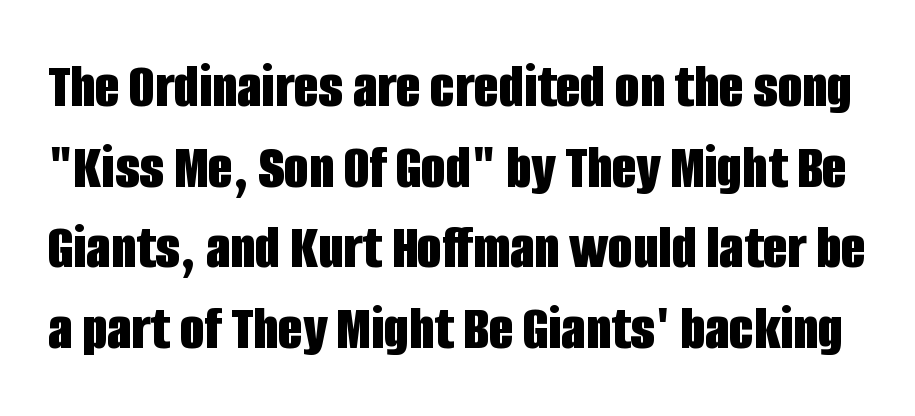
Q: Is the text bold? A: Yes.
Q: Is the text italic (slanted)? A: No, it is upright.
Q: Is the typeface a serif or a sans-serif typeface? A: Sans-serif.
Q: Is the text underlined? A: No.
Q: Is the spacing between letters normal or unusually wide? A: Normal.
Q: Is the spacing between lines tight, normal or loose? A: Normal.
Q: Width (condensed, normal, or wide)? A: Condensed.
Q: Stroke contrast? A: Low.
Q: x-height? A: Large.
Q: Monospaced? A: No.
